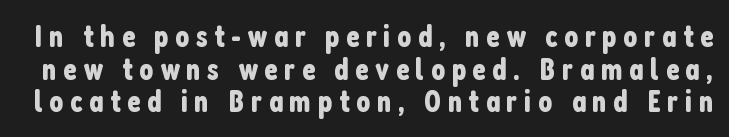
{"serif": "no", "italic": "no", "width": "condensed", "stroke_contrast": "low", "x_height": "medium", "monospaced": "no", "underline": "no", "line_spacing": "tight", "line_spacing_ratio": 1.05, "letter_spacing": "wide", "letter_spacing_em": 0.21, "glyph_px": 31}
